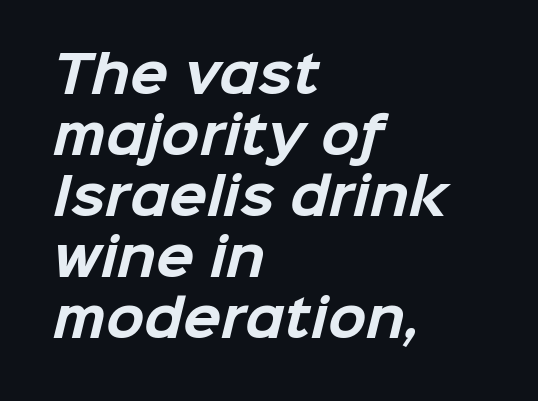
{"serif": "no", "bold": "yes", "weight": "bold", "width": "normal", "stroke_contrast": "low", "x_height": "medium", "monospaced": "no", "underline": "no", "align": "left", "line_spacing_ratio": 1.22, "letter_spacing": "normal", "letter_spacing_em": 0.0, "glyph_px": 50}
